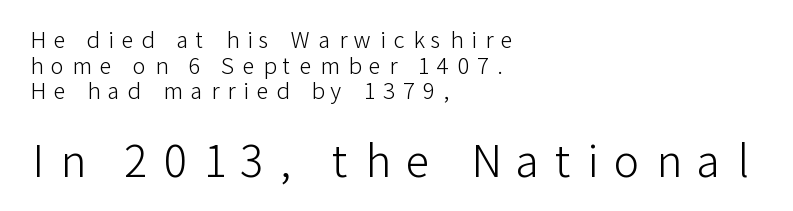
{"serif": "no", "italic": "no", "bold": "no", "weight": "light", "width": "normal", "stroke_contrast": "low", "x_height": "medium", "monospaced": "no", "underline": "no", "align": "left", "line_spacing_ratio": 1.16, "letter_spacing": "wide", "letter_spacing_em": 0.37, "larger_block": "second", "size_ratio": 1.95, "glyph_px": 43}
